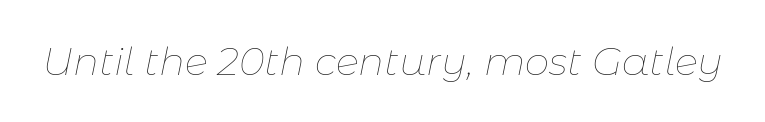
The zone under the glyphs is completely vacant. This is oblique type, the kind used for emphasis or titles. Character widths vary here, with narrow letters taking less room than wide ones. Look at the tracking — it's just the regular setting, nothing added. Nothing heavy about these letters — not bold at all.
